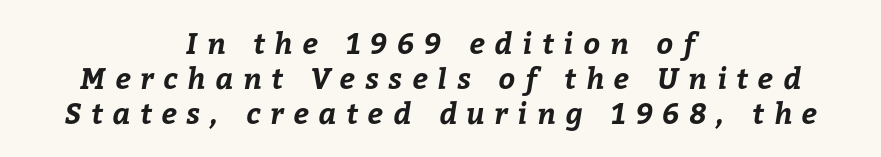
Q: Is the text bold? A: Yes.
Q: Is the text underlined? A: No.
Q: How is the paragraph aligned? A: Centered.
Q: Is the spacing between letters normal or unusually wide? A: Unusually wide.
Q: Width (condensed, normal, or wide)? A: Normal.
Q: Stroke contrast? A: Low.
Q: x-height? A: Medium.
Q: Monospaced? A: No.
